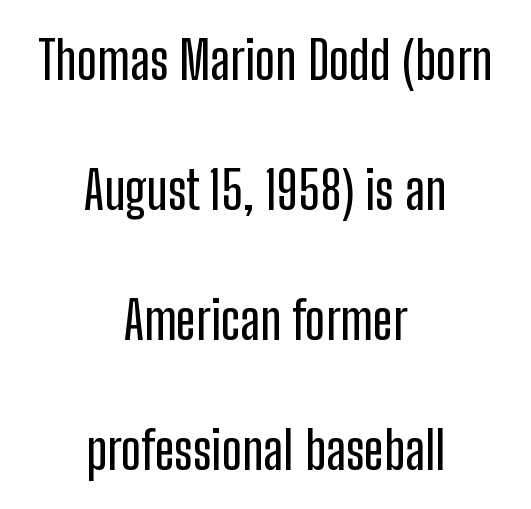
Does the type have serifs? No, each stem ends abruptly. One-word summary of the alignment: center. Ordinary non-slanted type is in use. Summary of vertical rhythm: relaxed, with wide interline spacing. Just letters on the line, the space beneath them empty.
